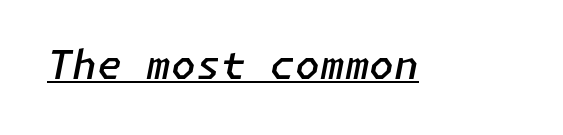
{"italic": "yes", "lean": "right", "slant_degrees": 11, "bold": "semi", "weight": "semibold", "width": "normal", "stroke_contrast": "low", "x_height": "medium", "underline": "yes", "letter_spacing": "normal", "letter_spacing_em": 0.0, "glyph_px": 40}
